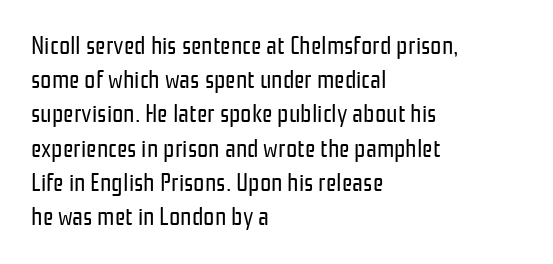
The area under the type is left untouched. A roman cut, with each character standing at attention. Observe the ordinary spacing: letters are neighbours, not strangers. Notice how the passage keeps a crisp vertical edge on the left only.
